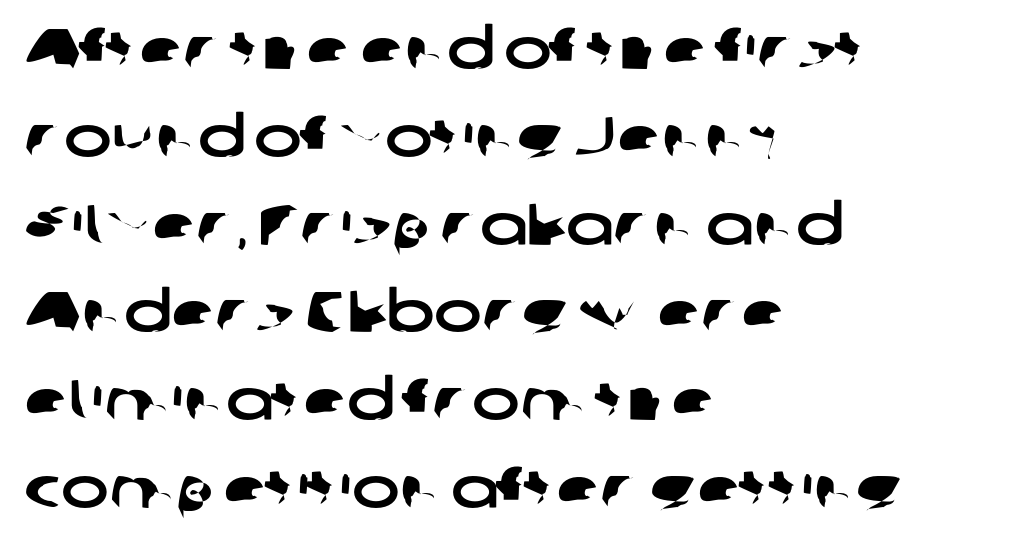
Words float on clear page, feet unadorned. These lines keep a tight, regular rhythm from letter to letter. These lines are composed in type without serifs. Here the designer chose a conventional face with non-uniform glyph widths. Reading down the block, your eye returns to a fixed left position each line. If you measured baseline to baseline, you'd find a middling distance.
